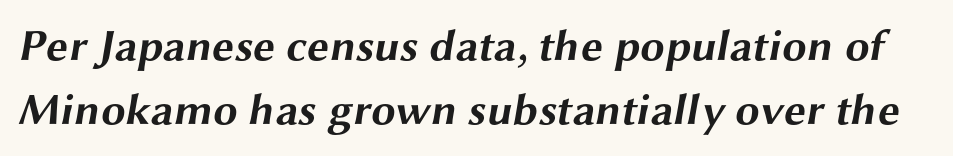
Nope, no serifs anywhere on these letters. These lines are rendered in a variable-pitch font. Bold? Absolutely — the strokes are thick and heavy. Only glyphs here, with clear space below each row. In terms of leading, this rendering sits right in the middle.
